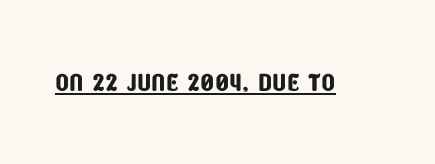
These lines are rendered in a variable-pitch font. The passage shown is typeset with a sans-serif family. Short note: letters normally spaced. Underlined type.
